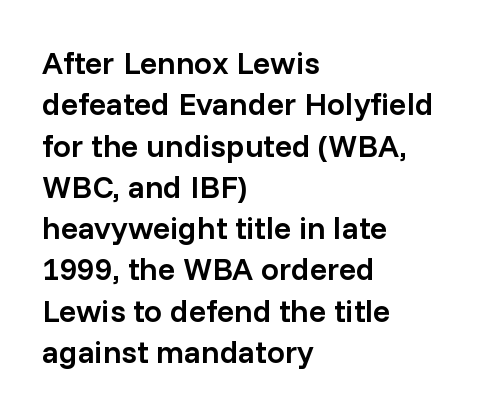
Q: Is the text bold? A: Semi-bold.
Q: Is the text italic (slanted)? A: No, it is upright.
Q: Is the typeface a serif or a sans-serif typeface? A: Sans-serif.
Q: Is the text underlined? A: No.
Q: How is the paragraph aligned? A: Left-aligned.
Q: Is the spacing between letters normal or unusually wide? A: Normal.
Q: Is the spacing between lines tight, normal or loose? A: Normal.
Q: Width (condensed, normal, or wide)? A: Normal.
Q: Stroke contrast? A: Low.
Q: x-height? A: Medium.
Q: Monospaced? A: No.
